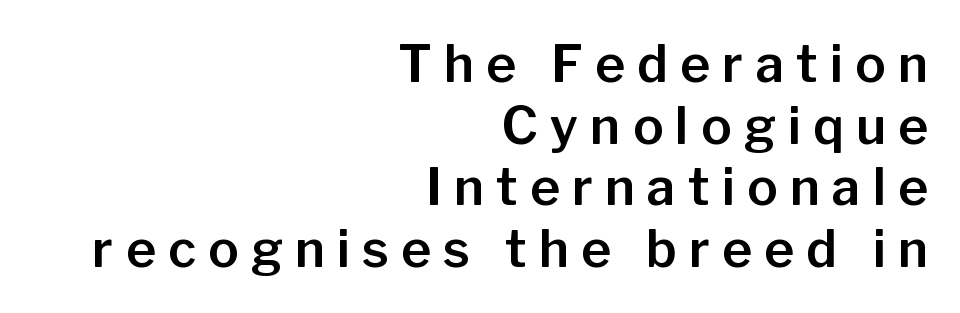
{"serif": "no", "italic": "no", "width": "normal", "stroke_contrast": "low", "x_height": "medium", "monospaced": "no", "underline": "no", "align": "right", "line_spacing_ratio": 1.21, "letter_spacing": "wide", "letter_spacing_em": 0.24, "glyph_px": 51}
